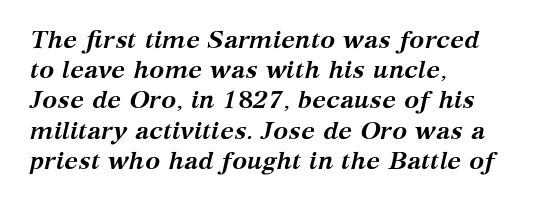
The image shows 25 px bold type, italic (leaning right); set left-aligned, line spacing 1.21x, normal letter spacing, not underlined.
